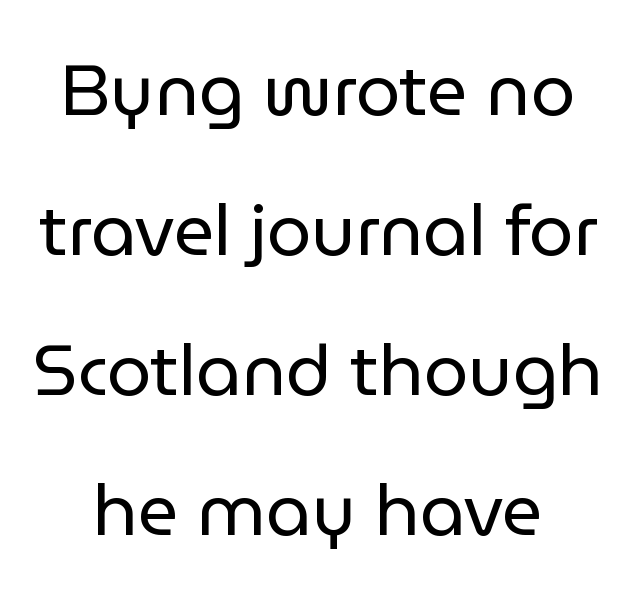
The zone under the glyphs is completely vacant. Looks like regular typesetting: each glyph gets only the width it needs. The line texture is even and compact thanks to regular tracking. Centered paragraph, ragged on both sides. Grotesque or geometric, the face here clearly has no serifs. The weight would be labelled regular, book, light, or lighter still.
